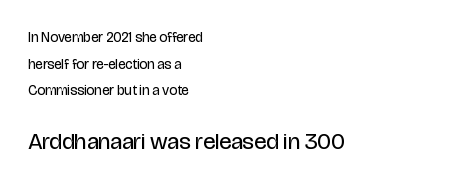
The zone under the glyphs is completely vacant. The tracking reads as untouched default to a designer's eye. Leading: increased. Caption: upper text group reduced, lower text group enlarged. The typography opts for an upright posture over an oblique one. These glyphs show unthickened strokes, regular width or finer.
